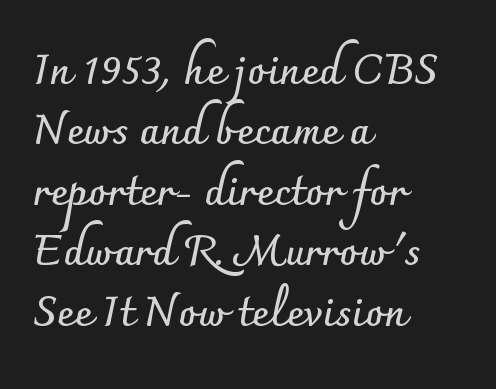
Pretty heavy lettering here — definitely bold. Whoever set this chose a conventional vertical rhythm. The passage shown is typed in a proportional face where columns would drift. Is the letter spacing exaggerated? No — it looks like the ordinary default. The face used here is a sans, in the tradition of grotesques and geometrics.
